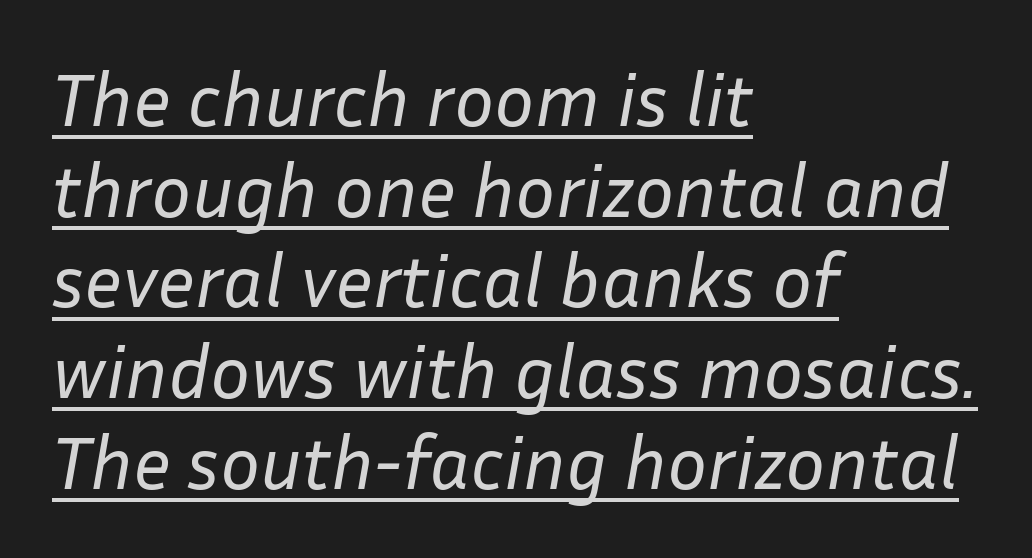
Q: Is the text bold? A: No.
Q: Is the text italic (slanted)? A: Yes, it leans right by about 10 degrees.
Q: Is the text underlined? A: Yes.
Q: How is the paragraph aligned? A: Left-aligned.
Q: Is the spacing between letters normal or unusually wide? A: Normal.
Q: Width (condensed, normal, or wide)? A: Normal.
Q: Stroke contrast? A: Low.
Q: x-height? A: Medium.
Q: Monospaced? A: No.
